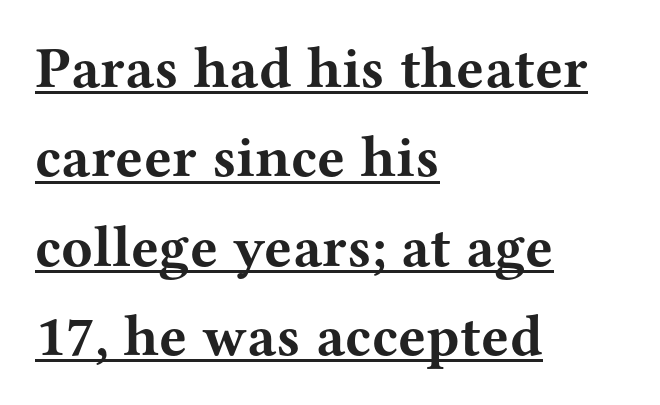
The image shows 58 px bold, wide serif type, upright; set left-aligned, normal line spacing (1.54x), normal letter spacing, underlined; medium stroke contrast and a medium x-height.
